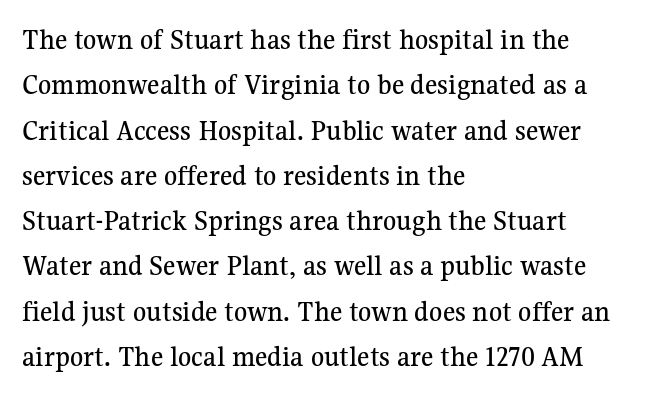
Q: Is the text italic (slanted)? A: No, it is upright.
Q: Is the typeface a serif or a sans-serif typeface? A: Serif.
Q: Is the text underlined? A: No.
Q: How is the paragraph aligned? A: Left-aligned.
Q: Is the spacing between letters normal or unusually wide? A: Normal.
Q: Is the spacing between lines tight, normal or loose? A: Normal.
Q: Width (condensed, normal, or wide)? A: Normal.
Q: Stroke contrast? A: Medium.
Q: x-height? A: Medium.
Q: Monospaced? A: No.
